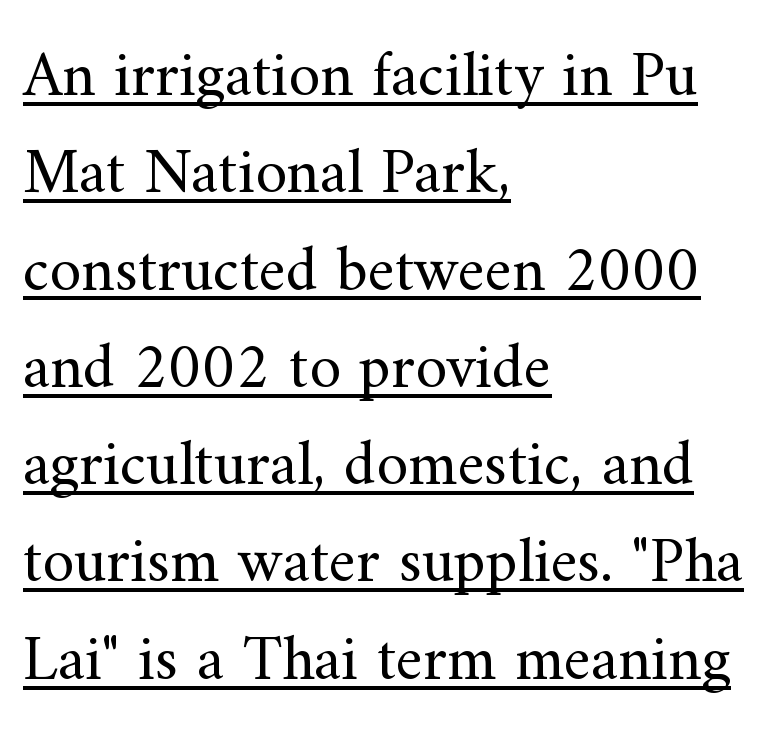
{"serif": "yes", "italic": "no", "bold": "no", "weight": "regular", "width": "normal", "stroke_contrast": "medium", "x_height": "small", "monospaced": "no", "underline": "yes", "align": "left", "line_spacing": "normal", "line_spacing_ratio": 1.52, "letter_spacing": "normal", "letter_spacing_em": 0.0, "glyph_px": 64}
